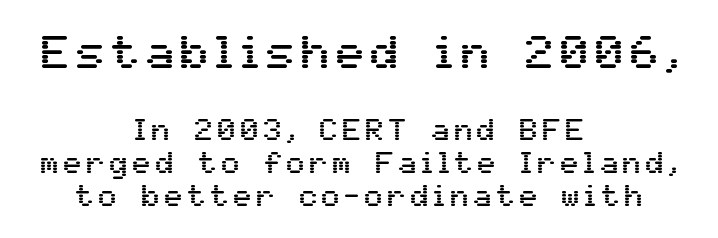
Q: Is the text italic (slanted)? A: No, it is upright.
Q: Is the typeface a serif or a sans-serif typeface? A: Sans-serif.
Q: Is the text underlined? A: No.
Q: How is the paragraph aligned? A: Centered.
Q: Is the spacing between lines tight, normal or loose? A: Tight.
Q: Which block of text is set in a larger size, the first (top) or the second (bottom)? A: The first (top) one.
Q: Width (condensed, normal, or wide)? A: Normal.
Q: Stroke contrast? A: Medium.
Q: x-height? A: Medium.
Q: Monospaced? A: No.
